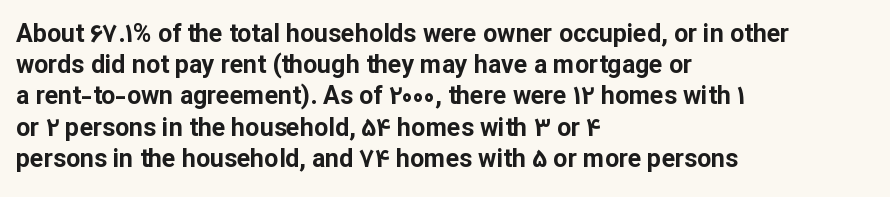
The image shows 25 px bold type, upright; set left-aligned, normal line spacing (1.25x), normal letter spacing, not underlined.
